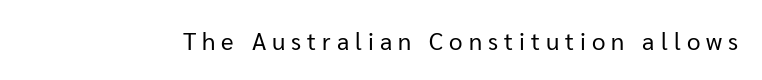
The image shows 24 px text type, upright; set unusually wide letter spacing (+0.25 em), not underlined.
